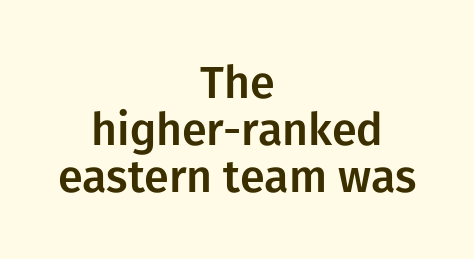
{"serif": "no", "italic": "no", "width": "normal", "stroke_contrast": "low", "x_height": "medium", "monospaced": "no", "underline": "no", "align": "center", "line_spacing": "tight", "line_spacing_ratio": 1.04, "letter_spacing": "normal", "letter_spacing_em": 0.0, "glyph_px": 45}
